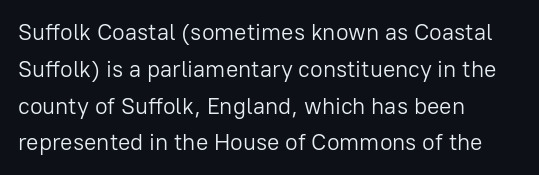
Q: Is the text bold? A: No.
Q: Is the text italic (slanted)? A: No, it is upright.
Q: Is the text underlined? A: No.
Q: How is the paragraph aligned? A: Left-aligned.
Q: Is the spacing between letters normal or unusually wide? A: Normal.
Q: Is the spacing between lines tight, normal or loose? A: Normal.
